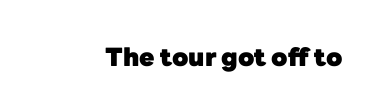
Underlining? Definitely not there. Strong, thick strokes mark this as bold type. This sample uses an upright cut, with every glyph sitting square on the baseline. A typesetter would call this zero additional tracking.
